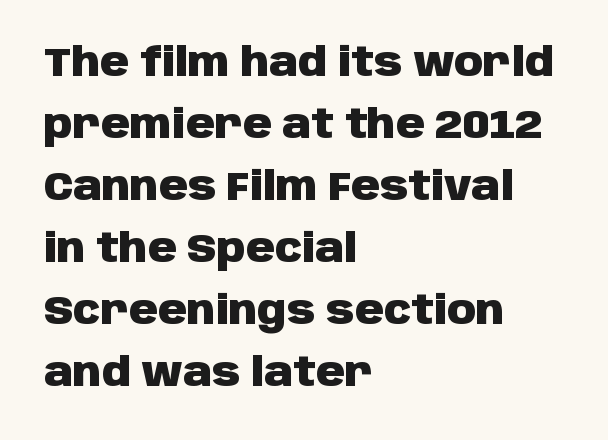
Q: Is the text bold? A: Yes.
Q: Is the text italic (slanted)? A: No, it is upright.
Q: Is the typeface a serif or a sans-serif typeface? A: Sans-serif.
Q: Is the text underlined? A: No.
Q: How is the paragraph aligned? A: Left-aligned.
Q: Is the spacing between letters normal or unusually wide? A: Normal.
Q: Is the spacing between lines tight, normal or loose? A: Normal.
Q: Width (condensed, normal, or wide)? A: Normal.
Q: Stroke contrast? A: Low.
Q: x-height? A: Large.
Q: Monospaced? A: No.
